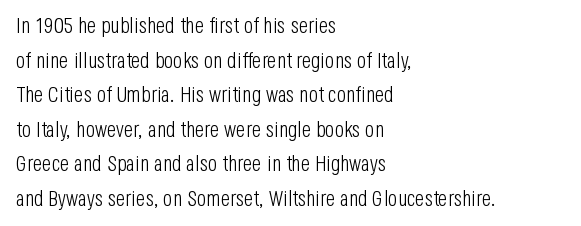
The image shows 22 px text type, upright; set left-aligned, normal line spacing (1.57x), normal letter spacing, not underlined.
